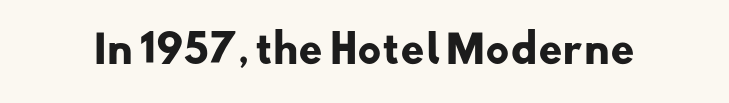
{"serif": "no", "bold": "yes", "weight": "heavy", "width": "normal", "stroke_contrast": "low", "x_height": "small", "monospaced": "no", "underline": "no", "letter_spacing": "normal", "letter_spacing_em": 0.0, "glyph_px": 38}
